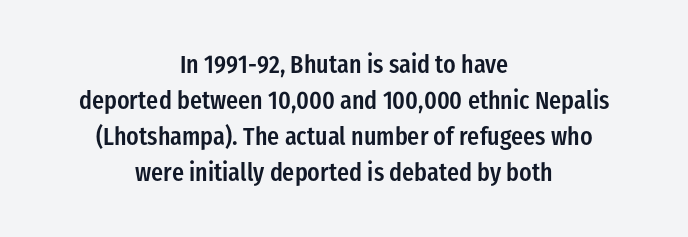
Q: Is the text bold? A: Semi-bold.
Q: Is the text italic (slanted)? A: No, it is upright.
Q: Is the text underlined? A: No.
Q: How is the paragraph aligned? A: Centered.
Q: Is the spacing between letters normal or unusually wide? A: Normal.
Q: Is the spacing between lines tight, normal or loose? A: Normal.
